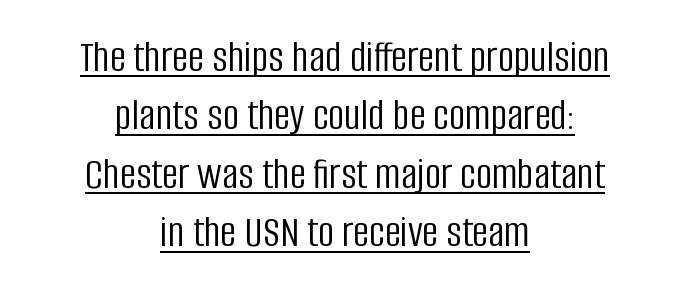
The image shows 45 px light, condensed sans-serif type, upright; set centered, normal line spacing (1.3x), normal letter spacing, underlined; low stroke contrast and a large x-height.
